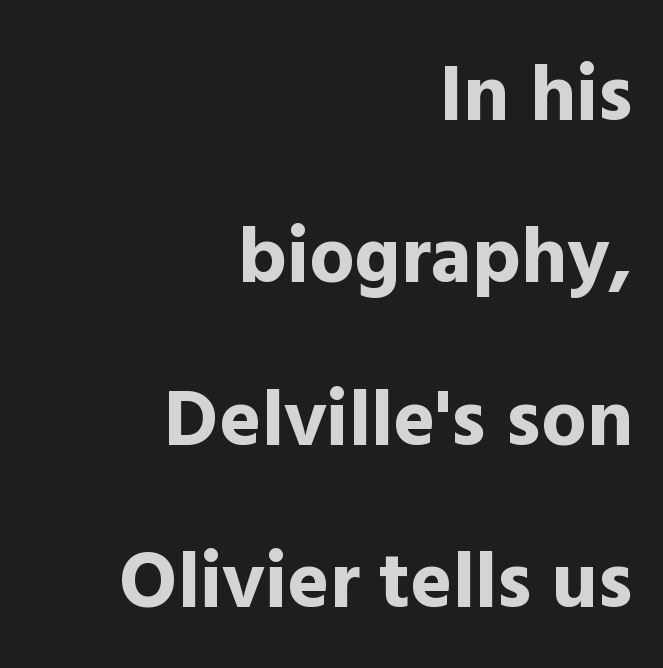
Every stem runs plumb, perpendicular to the baseline. The passage shown is not underscored anywhere. Does extra space separate the letters? No, they use regular spacing. Varying glyph widths throughout — classic text-font behaviour. The typeface chosen for these lines omits serifs. Summary of vertical rhythm: relaxed, with wide interline spacing.
